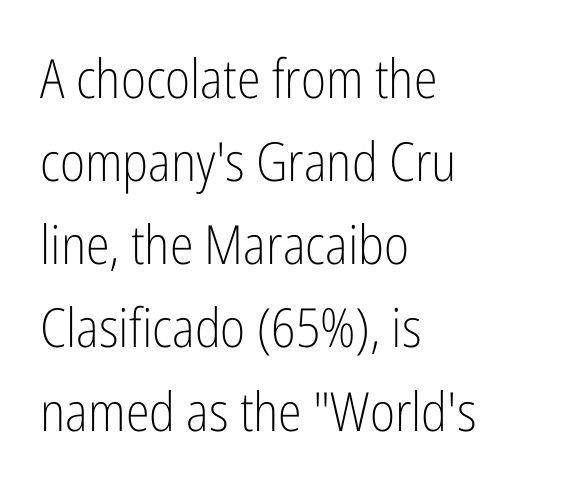
The image shows 54 px light, condensed sans-serif type, upright; set left-aligned, normal line spacing (1.54x), normal letter spacing, not underlined; low stroke contrast and a medium x-height.
